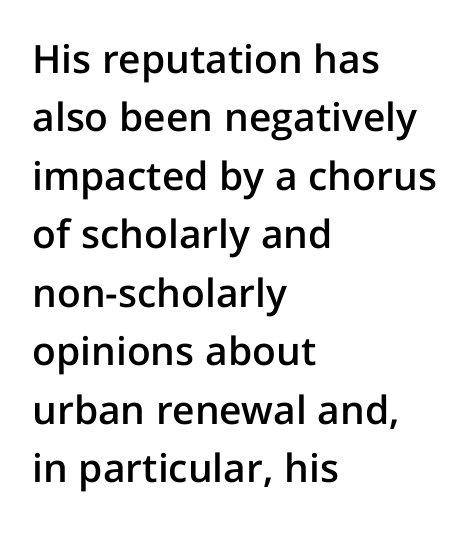
{"serif": "no", "italic": "no", "bold": "semi", "weight": "semibold", "width": "normal", "stroke_contrast": "low", "x_height": "medium", "monospaced": "no", "underline": "no", "align": "left", "line_spacing": "normal", "line_spacing_ratio": 1.5, "letter_spacing": "normal", "letter_spacing_em": 0.0, "glyph_px": 39}
